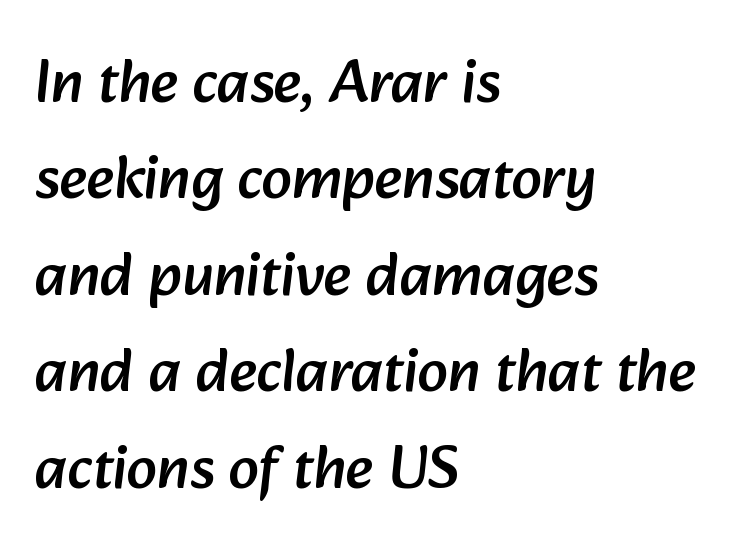
{"serif": "no", "width": "normal", "stroke_contrast": "low", "x_height": "medium", "monospaced": "no", "underline": "no", "align": "left", "line_spacing": "normal", "line_spacing_ratio": 1.58, "letter_spacing": "normal", "letter_spacing_em": 0.0, "glyph_px": 61}
